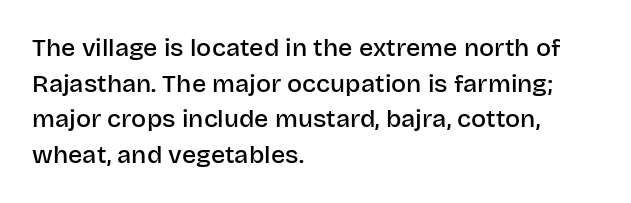
{"italic": "no", "bold": "semi", "underline": "no", "align": "left", "line_spacing": "normal", "line_spacing_ratio": 1.43, "letter_spacing": "normal", "letter_spacing_em": 0.0, "glyph_px": 25}
